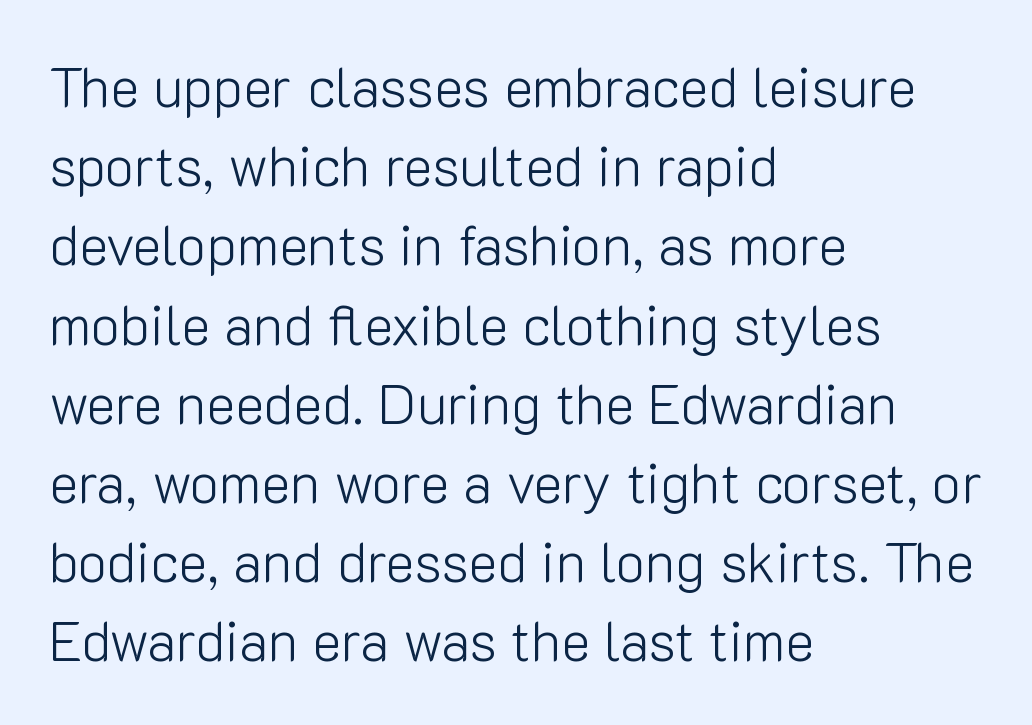
The image shows 55 px light sans-serif type, upright; set left-aligned, normal line spacing (1.44x), normal letter spacing, not underlined; low stroke contrast and a medium x-height.
